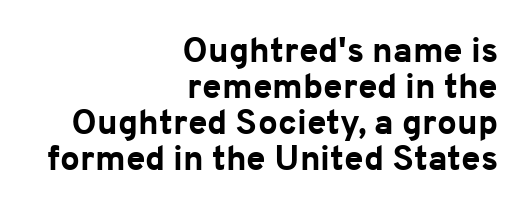
To sum up the face: it is a sans, with no serifs. The sample has been set heavy, in full bold. Posture: straight, roman, zero tilt. Spacing between characters is what you'd get straight out of the box.
